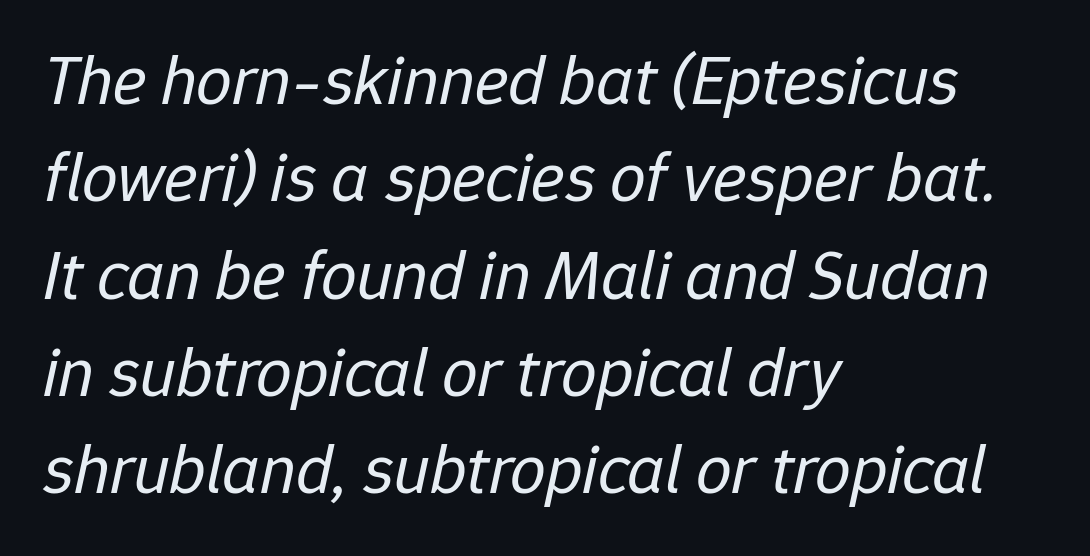
{"italic": "yes", "lean": "right", "slant_degrees": 12, "bold": "no", "weight": "regular", "width": "normal", "stroke_contrast": "low", "x_height": "medium", "monospaced": "no", "underline": "no", "align": "left", "line_spacing": "normal", "line_spacing_ratio": 1.37, "letter_spacing": "normal", "letter_spacing_em": 0.0, "glyph_px": 71}
